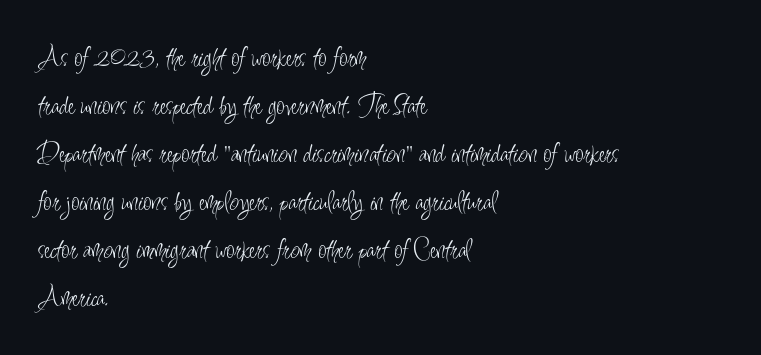
Quick note: underline off. The face looks like a standard text weight, possibly lighter. Notice how the passage keeps a crisp vertical edge on the left only. This rendering leaves character spacing at its baseline value. Interline gaps are of average width in this sample.
